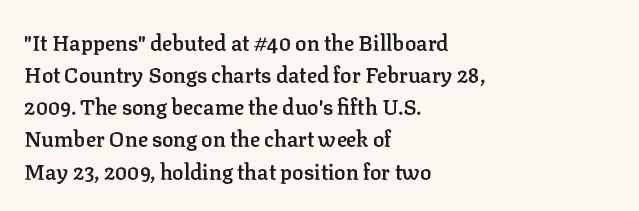
The image shows 21 px text type, upright; set left-aligned, normal line spacing (1.53x), normal letter spacing, not underlined.
